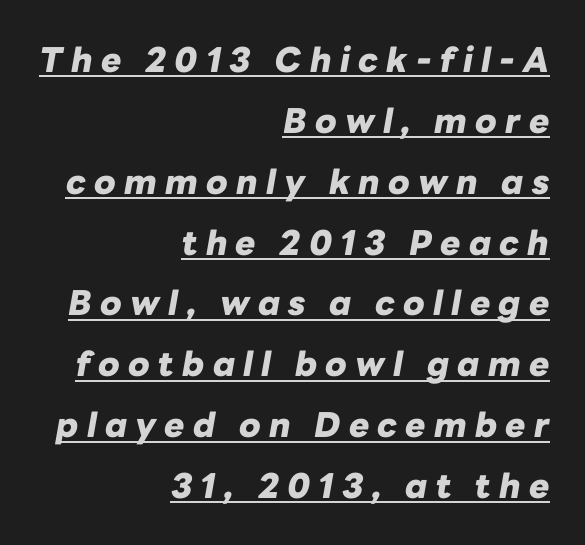
The image shows 34 px heavy type, italic (leaning right); set right-aligned, line spacing 1.79x, unusually wide letter spacing (+0.24 em), underlined; low stroke contrast and a medium x-height.
